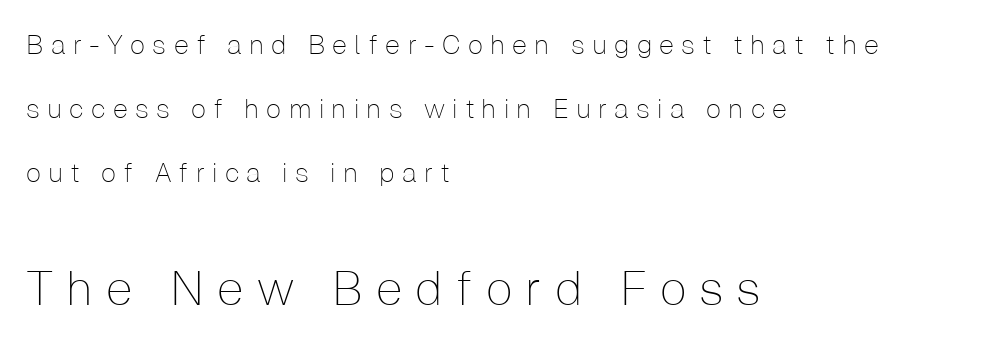
{"serif": "no", "italic": "no", "bold": "no", "weight": "thin", "width": "normal", "stroke_contrast": "low", "x_height": "medium", "monospaced": "no", "underline": "no", "align": "left", "line_spacing": "loose", "line_spacing_ratio": 2.37, "letter_spacing": "wide", "letter_spacing_em": 0.27, "larger_block": "second", "size_ratio": 1.78, "glyph_px": 48}
